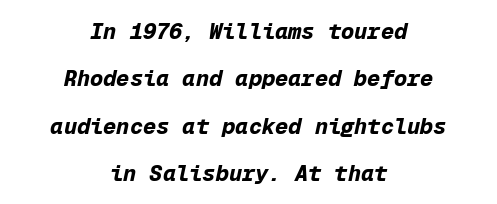
The image shows 22 px bold type, italic (leaning right); set centered, loose line spacing (2.15x), normal letter spacing, not underlined.
